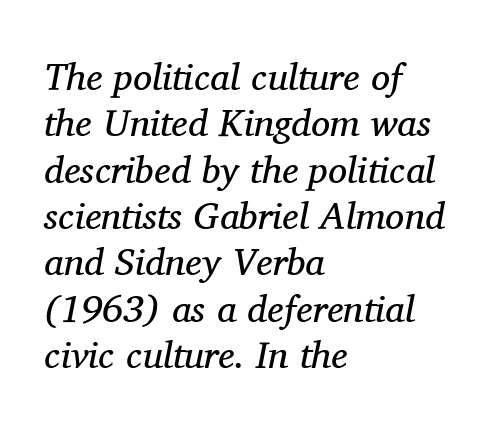
It's the slanting kind of type. The setting favours the left margin, as ordinary paragraphs usually do. Typographically, this falls in the serif category. The weight tops out at a normal text grade.
